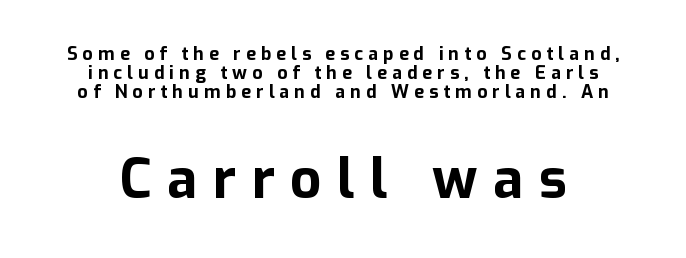
{"serif": "no", "italic": "no", "bold": "yes", "weight": "bold", "width": "normal", "stroke_contrast": "low", "x_height": "medium", "monospaced": "no", "underline": "no", "align": "center", "line_spacing": "tight", "line_spacing_ratio": 1.06, "letter_spacing": "wide", "letter_spacing_em": 0.28, "larger_block": "second", "size_ratio": 3.06, "glyph_px": 55}
